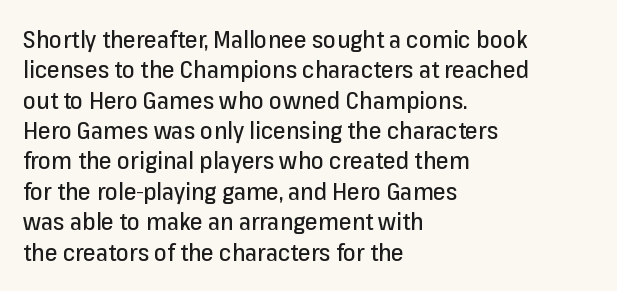
The face used here is rendered with its standard letterfit. These lines are set flush left with a ragged right edge. The glyphs are unaccompanied by any horizontal stroke below them. Normally led — the rows are evenly, conventionally spaced. Do the letters lean? They stand straight.
